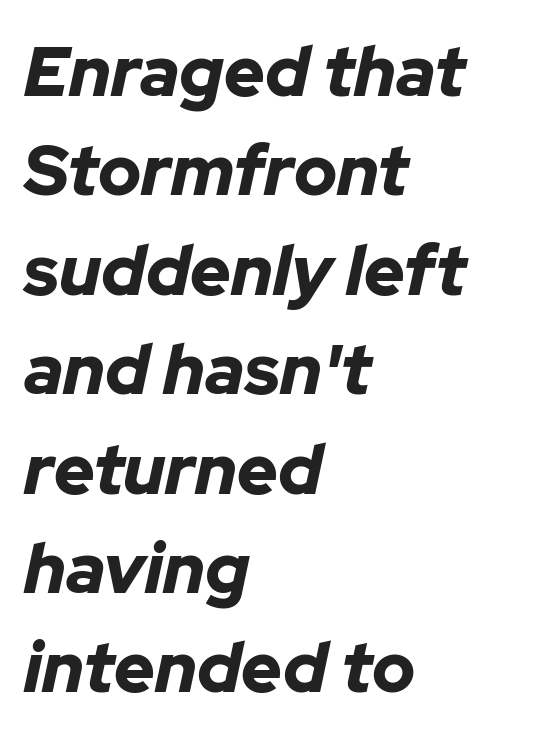
{"italic": "yes", "lean": "right", "slant_degrees": 12, "bold": "yes", "weight": "bold", "width": "normal", "stroke_contrast": "low", "x_height": "medium", "monospaced": "no", "underline": "no", "align": "left", "line_spacing": "normal", "line_spacing_ratio": 1.42, "letter_spacing": "normal", "letter_spacing_em": 0.0, "glyph_px": 70}
